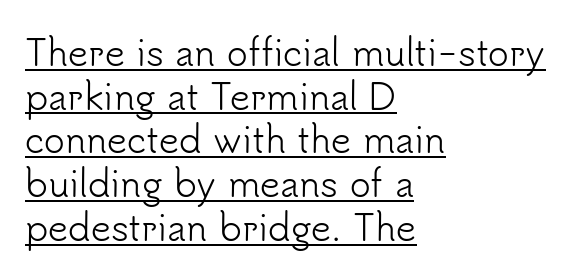
Q: Is the text bold? A: No.
Q: Is the text italic (slanted)? A: No, it is upright.
Q: Is the typeface a serif or a sans-serif typeface? A: Sans-serif.
Q: Is the text underlined? A: Yes.
Q: How is the paragraph aligned? A: Left-aligned.
Q: Is the spacing between letters normal or unusually wide? A: Normal.
Q: Is the spacing between lines tight, normal or loose? A: Normal.
Q: Width (condensed, normal, or wide)? A: Normal.
Q: Stroke contrast? A: Low.
Q: x-height? A: Small.
Q: Monospaced? A: No.
